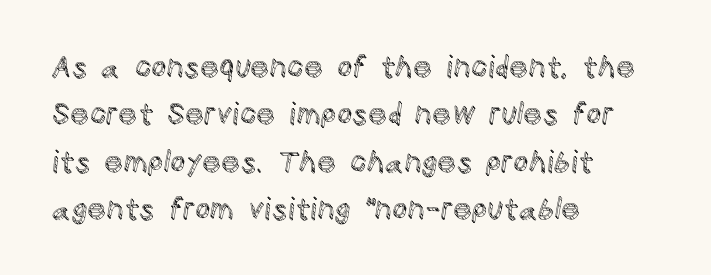
Q: Is the text italic (slanted)? A: Yes.
Q: Is the text underlined? A: No.
Q: How is the paragraph aligned? A: Left-aligned.
Q: Is the spacing between letters normal or unusually wide? A: Normal.
Q: Is the spacing between lines tight, normal or loose? A: Normal.
Q: Width (condensed, normal, or wide)? A: Normal.
Q: x-height? A: Large.
Q: Monospaced? A: No.
